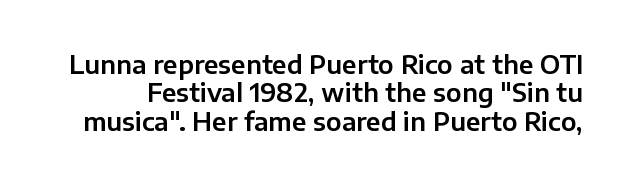
{"italic": "no", "underline": "no", "line_spacing": "tight", "line_spacing_ratio": 1.14, "letter_spacing": "normal", "letter_spacing_em": 0.0, "glyph_px": 25}
